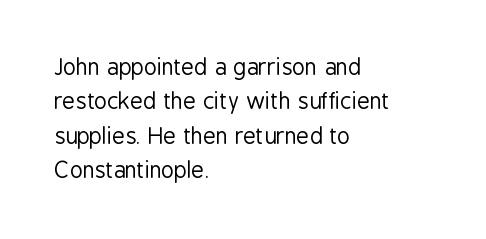
The specimen reads as upright at a glance. Is the stroke heavy? The answer is a plain regular-or-lighter. Clear beneath every line of the passage. Notice how descenders clear the ascenders below comfortably — that's standard leading.
